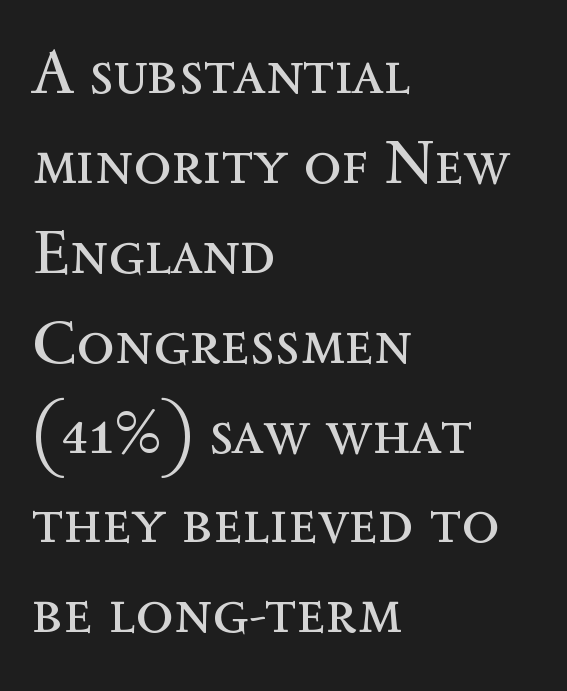
Q: Is the text bold? A: No.
Q: Is the text italic (slanted)? A: No, it is upright.
Q: Is the text underlined? A: No.
Q: How is the paragraph aligned? A: Left-aligned.
Q: Is the spacing between letters normal or unusually wide? A: Normal.
Q: Is the spacing between lines tight, normal or loose? A: Normal.
Q: Width (condensed, normal, or wide)? A: Normal.
Q: x-height? A: Medium.
Q: Monospaced? A: No.
